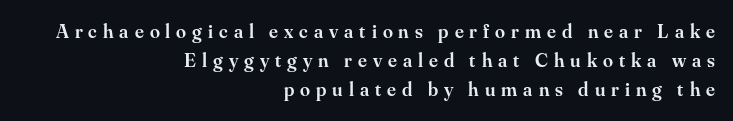
The tracking jumps out immediately: characters are airy and widely separated. Each row of text sits above clean, open space. Reading down the column, the eye jumps a familiar distance to each next line. This rendering uses right alignment, leaving the left contour irregular.
